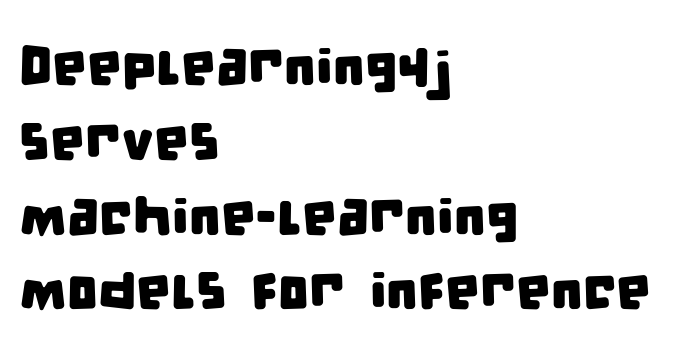
The image shows 55 px condensed sans-serif type; set left-aligned, normal line spacing (1.36x), normal letter spacing, not underlined; low stroke contrast and a large x-height.
